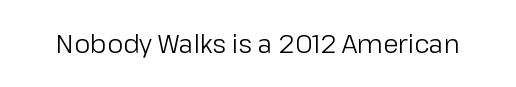
{"italic": "no", "bold": "no", "underline": "no", "letter_spacing": "normal", "letter_spacing_em": 0.0, "glyph_px": 25}
